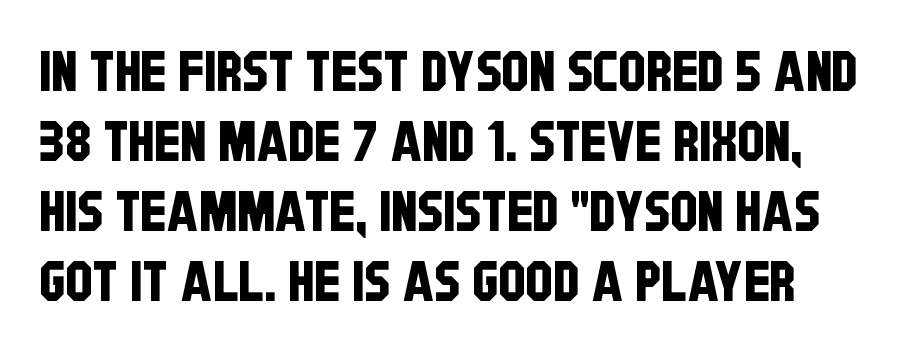
The tracking reads as untouched default to a designer's eye. The line-height multiplier appears to be the usual default. The glyphs in this specimen are sans serif. The gap between lines stays unmarked. Spacing verdict: proportional, widths tailored to each character.
